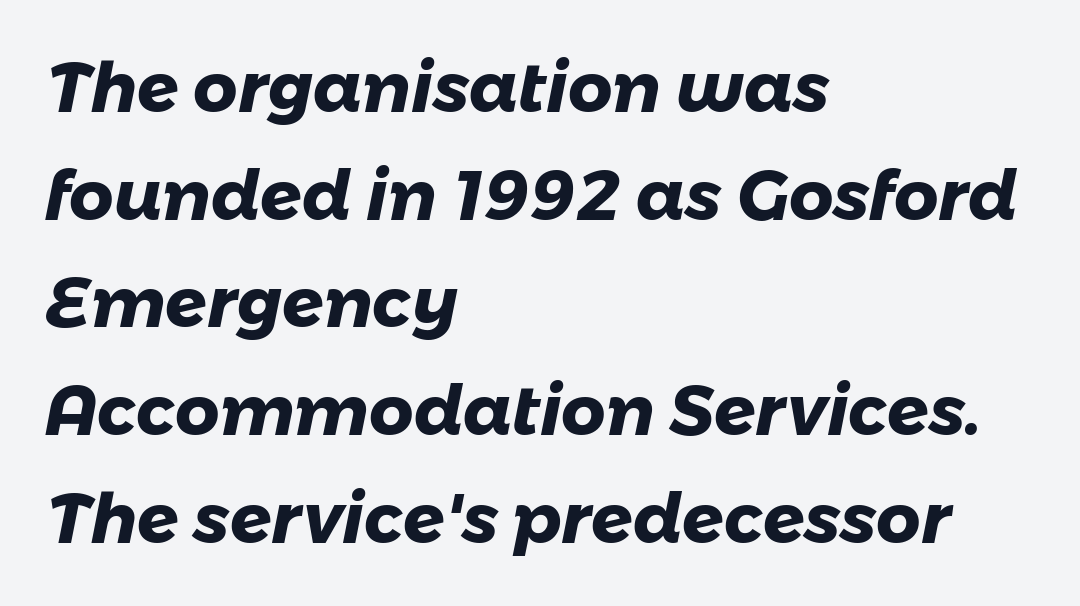
This sample is left-justified, so line endings fall wherever the words run out. This sample has the flowing, uneven cadence of proportional lettering. The line-height multiplier appears to be the usual default. Type style note: lacks serifs.
